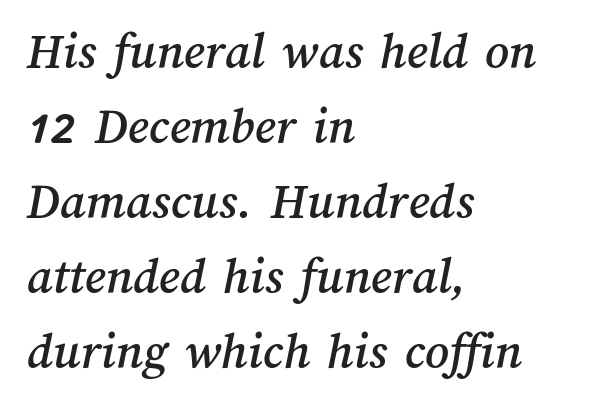
No word sits above an underline. Here the designer chose a conventional face with non-uniform glyph widths. Glyph-to-glyph distance matches everyday printed text. The rendering uses a moderate line-height, typical for paragraphs. Left-aligned paragraph, ragged on the right.
